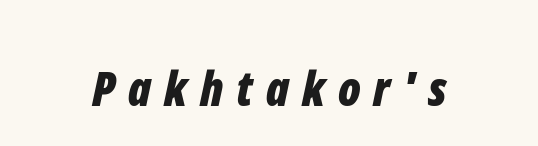
{"italic": "yes", "lean": "right", "slant_degrees": 12, "bold": "yes", "weight": "bold", "width": "condensed", "stroke_contrast": "low", "x_height": "medium", "monospaced": "no", "underline": "no", "letter_spacing": "wide", "letter_spacing_em": 0.27, "glyph_px": 48}
